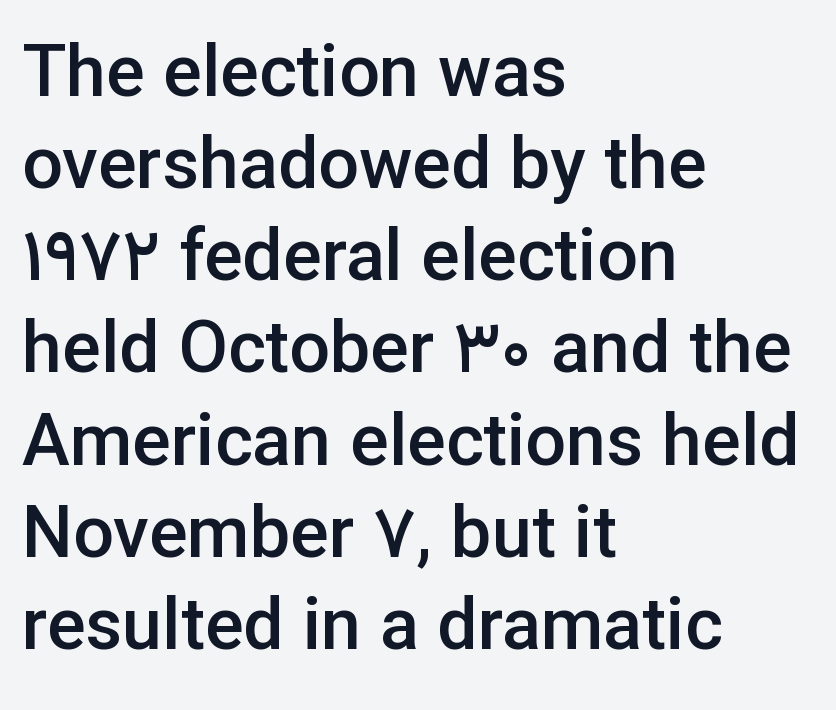
{"serif": "no", "italic": "no", "bold": "semi", "weight": "semibold", "width": "normal", "stroke_contrast": "low", "x_height": "medium", "monospaced": "no", "underline": "no", "align": "left", "line_spacing": "normal", "line_spacing_ratio": 1.28, "letter_spacing": "normal", "letter_spacing_em": 0.0, "glyph_px": 72}
